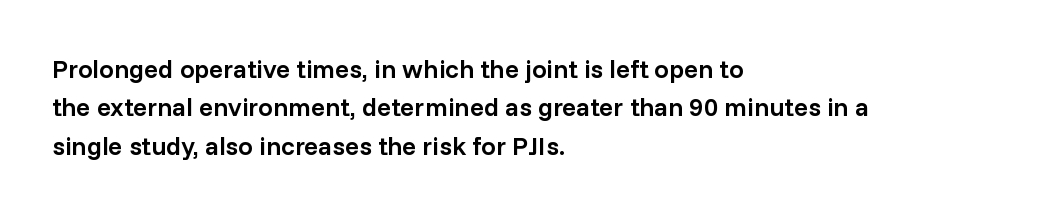
The image shows 26 px text type, upright; set left-aligned, normal line spacing (1.48x), normal letter spacing, not underlined.
